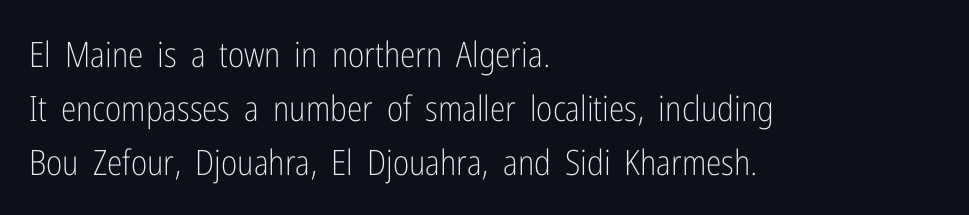
{"serif": "no", "italic": "no", "bold": "no", "weight": "light", "width": "condensed", "stroke_contrast": "low", "x_height": "medium", "monospaced": "no", "underline": "no", "align": "left", "line_spacing": "normal", "line_spacing_ratio": 1.54, "letter_spacing": "normal", "letter_spacing_em": 0.0, "glyph_px": 35}
